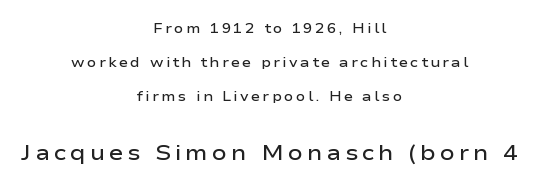
This is roman type, the default non-slanted kind. Is the block centered? Yes — each line is placed symmetrically about the middle. The space beneath each line is pristine and unruled. The later block is typeset at a bigger size than the earlier block.
